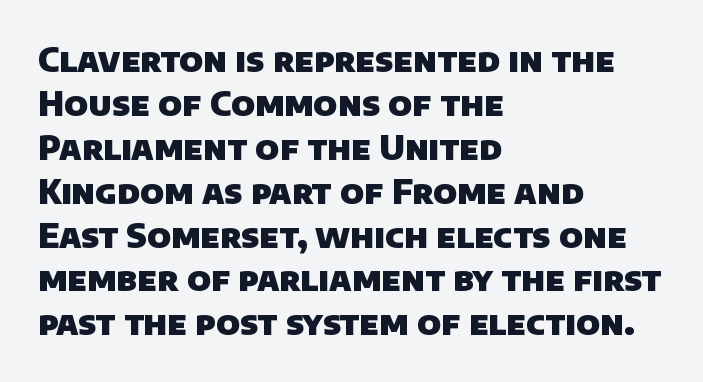
{"serif": "no", "bold": "yes", "weight": "heavy", "width": "normal", "stroke_contrast": "low", "x_height": "large", "monospaced": "no", "underline": "no", "align": "left", "line_spacing": "normal", "line_spacing_ratio": 1.33, "letter_spacing": "normal", "letter_spacing_em": 0.0, "glyph_px": 33}
